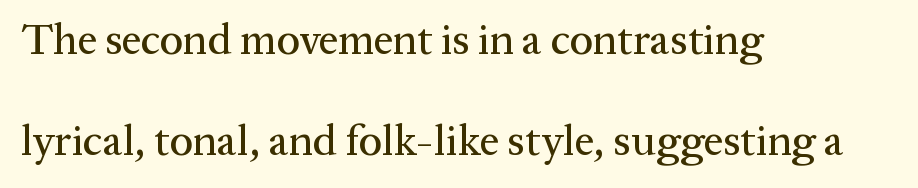
{"serif": "yes", "italic": "no", "width": "normal", "stroke_contrast": "medium", "x_height": "medium", "monospaced": "no", "underline": "no", "align": "left", "line_spacing": "loose", "line_spacing_ratio": 2.36, "letter_spacing": "normal", "letter_spacing_em": 0.0, "glyph_px": 43}
